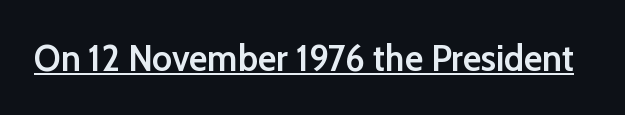
The image shows 38 px semibold sans-serif type, upright; set normal letter spacing, underlined; low stroke contrast and a medium x-height.
